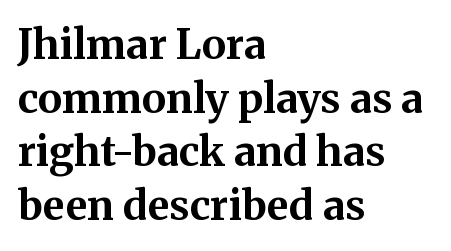
Q: Is the text bold? A: Yes.
Q: Is the text italic (slanted)? A: No, it is upright.
Q: Is the typeface a serif or a sans-serif typeface? A: Serif.
Q: Is the text underlined? A: No.
Q: How is the paragraph aligned? A: Left-aligned.
Q: Is the spacing between letters normal or unusually wide? A: Normal.
Q: Is the spacing between lines tight, normal or loose? A: Normal.
Q: Width (condensed, normal, or wide)? A: Normal.
Q: Stroke contrast? A: Medium.
Q: x-height? A: Medium.
Q: Monospaced? A: No.
